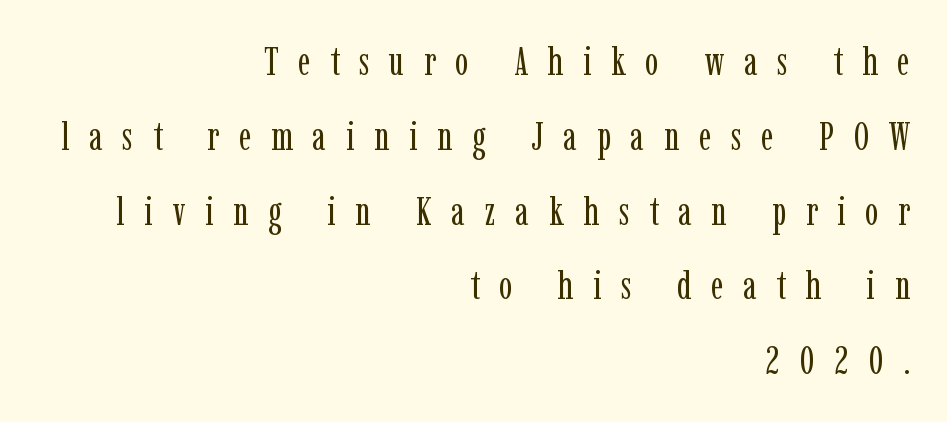
Q: Is the text bold? A: No.
Q: Is the text italic (slanted)? A: No, it is upright.
Q: Is the typeface a serif or a sans-serif typeface? A: Serif.
Q: Is the text underlined? A: No.
Q: How is the paragraph aligned? A: Right-aligned.
Q: Is the spacing between letters normal or unusually wide? A: Unusually wide.
Q: Width (condensed, normal, or wide)? A: Condensed.
Q: Stroke contrast? A: Low.
Q: x-height? A: Medium.
Q: Monospaced? A: No.
